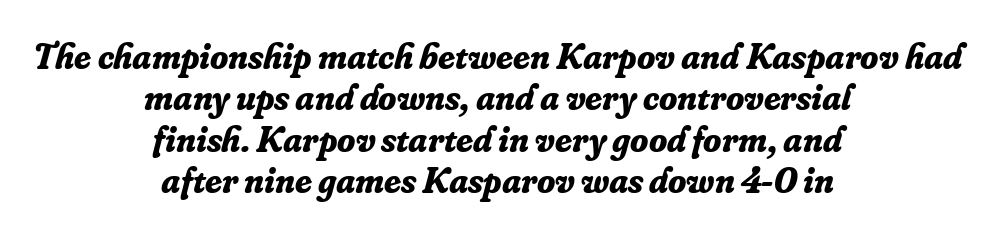
Q: Is the text bold? A: Yes.
Q: Is the text italic (slanted)? A: Yes, it leans right by about 16 degrees.
Q: Is the typeface a serif or a sans-serif typeface? A: Serif.
Q: Is the text underlined? A: No.
Q: How is the paragraph aligned? A: Centered.
Q: Is the spacing between letters normal or unusually wide? A: Normal.
Q: Is the spacing between lines tight, normal or loose? A: Tight.
Q: Width (condensed, normal, or wide)? A: Normal.
Q: Stroke contrast? A: Low.
Q: x-height? A: Small.
Q: Monospaced? A: No.
